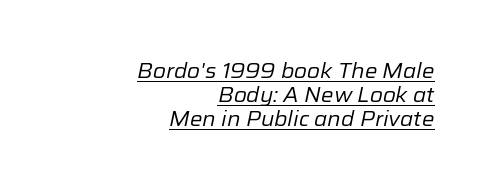
{"italic": "yes", "lean": "right", "slant_degrees": 12, "bold": "no", "underline": "yes", "align": "right", "line_spacing": "tight", "line_spacing_ratio": 1.14, "letter_spacing": "normal", "letter_spacing_em": 0.0, "glyph_px": 21}
